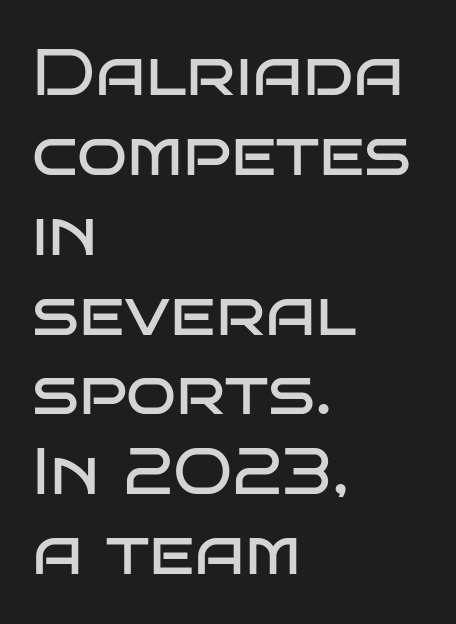
Q: Is the text bold? A: No.
Q: Is the text italic (slanted)? A: No, it is upright.
Q: Is the typeface a serif or a sans-serif typeface? A: Sans-serif.
Q: Is the text underlined? A: No.
Q: How is the paragraph aligned? A: Left-aligned.
Q: Is the spacing between letters normal or unusually wide? A: Normal.
Q: Width (condensed, normal, or wide)? A: Wide.
Q: Stroke contrast? A: Low.
Q: x-height? A: Large.
Q: Monospaced? A: No.
